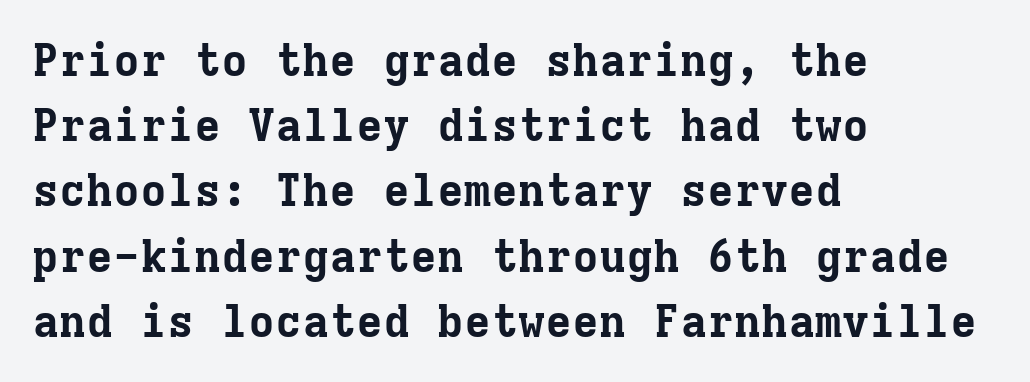
Q: Is the text bold? A: Yes.
Q: Is the text italic (slanted)? A: No, it is upright.
Q: Is the typeface a serif or a sans-serif typeface? A: Serif.
Q: Is the text underlined? A: No.
Q: How is the paragraph aligned? A: Left-aligned.
Q: Is the spacing between letters normal or unusually wide? A: Normal.
Q: Is the spacing between lines tight, normal or loose? A: Normal.
Q: Width (condensed, normal, or wide)? A: Normal.
Q: Stroke contrast? A: Low.
Q: x-height? A: Medium.
Q: Monospaced? A: Yes.
